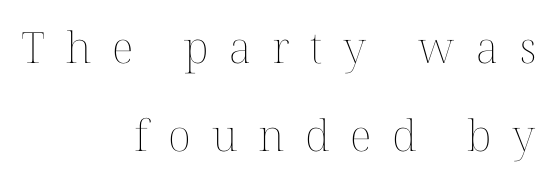
Tracking here is generous; glyphs stand well apart from one another. Decoration check: the copy has no underline. Proportional: the letters do not fall into vertical columns. Leftover space on each line is placed entirely before the opening word.
